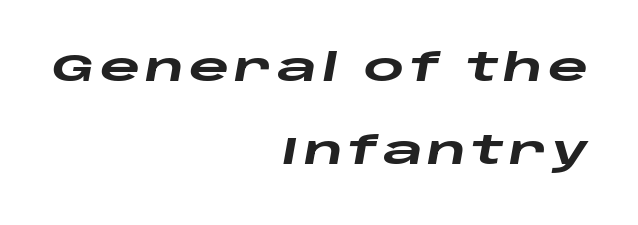
The image shows 39 px heavy, wide type, italic (leaning right); set right-aligned, loose line spacing (2.14x), not underlined; low stroke contrast and a large x-height.
